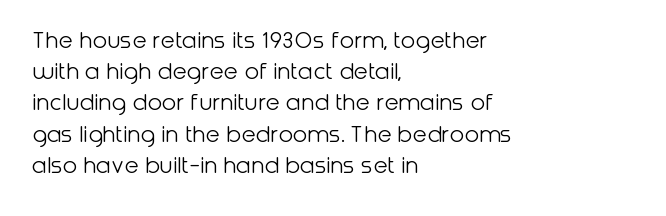
Q: Is the text bold? A: No.
Q: Is the text italic (slanted)? A: No, it is upright.
Q: Is the text underlined? A: No.
Q: How is the paragraph aligned? A: Left-aligned.
Q: Is the spacing between letters normal or unusually wide? A: Normal.
